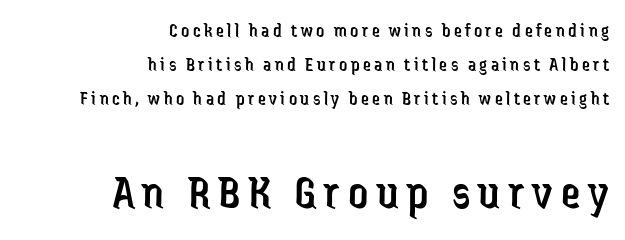
{"serif": "no", "italic": "no", "bold": "no", "weight": "regular", "width": "condensed", "stroke_contrast": "low", "x_height": "medium", "monospaced": "no", "underline": "no", "align": "right", "line_spacing": "normal", "line_spacing_ratio": 1.7, "larger_block": "second", "size_ratio": 2.45, "glyph_px": 49}
